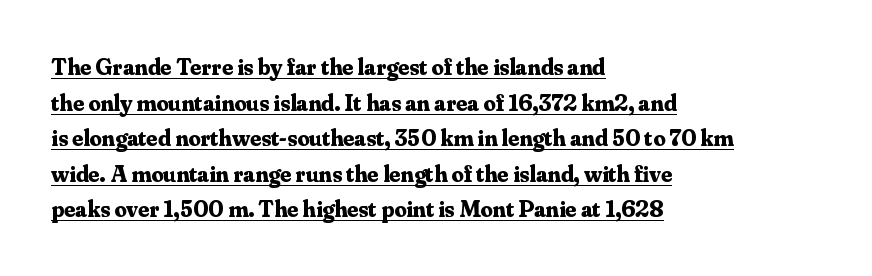
Beneath each row of characters lies a ruled line. A typesetter would call this leading conventional body-copy spacing. Look at the tracking — it's just the regular setting, nothing added. The paragraph has a hard left edge and a soft right edge.
